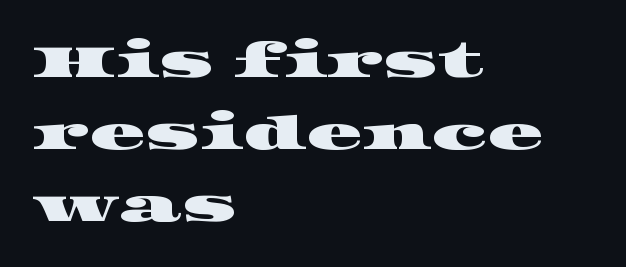
The image shows 46 px wide serif type; set left-aligned, normal line spacing (1.56x), normal letter spacing, not underlined; high stroke contrast and a large x-height.
